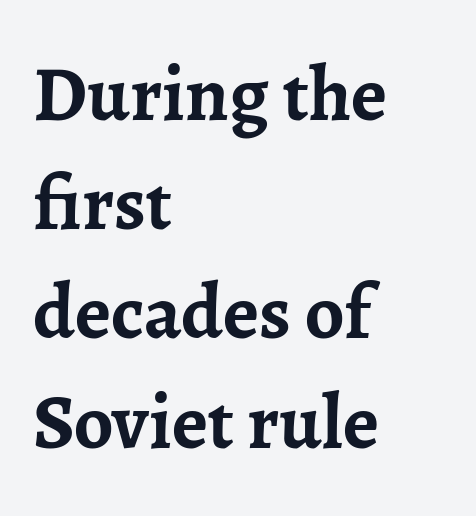
Q: Is the text bold? A: Yes.
Q: Is the text italic (slanted)? A: No, it is upright.
Q: Is the typeface a serif or a sans-serif typeface? A: Serif.
Q: Is the text underlined? A: No.
Q: How is the paragraph aligned? A: Left-aligned.
Q: Is the spacing between letters normal or unusually wide? A: Normal.
Q: Is the spacing between lines tight, normal or loose? A: Normal.
Q: Width (condensed, normal, or wide)? A: Normal.
Q: Stroke contrast? A: Low.
Q: x-height? A: Medium.
Q: Monospaced? A: No.
